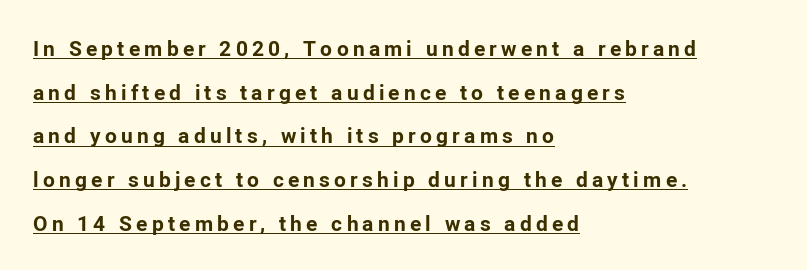
Successive baselines arrive slowly, with a big drop between each. The gaps between neighbouring characters are conspicuously large. The face used here has the dense, thick strokes of a bold. Horizontally, the lines are justified to the leading edge only. Glance below the letters and you will spot a drawn line. This is the regular roman posture of the typeface.
